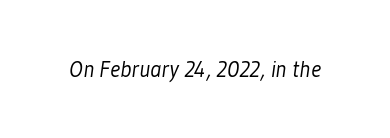
{"bold": "no", "underline": "no", "letter_spacing": "normal", "letter_spacing_em": 0.0, "glyph_px": 23}
